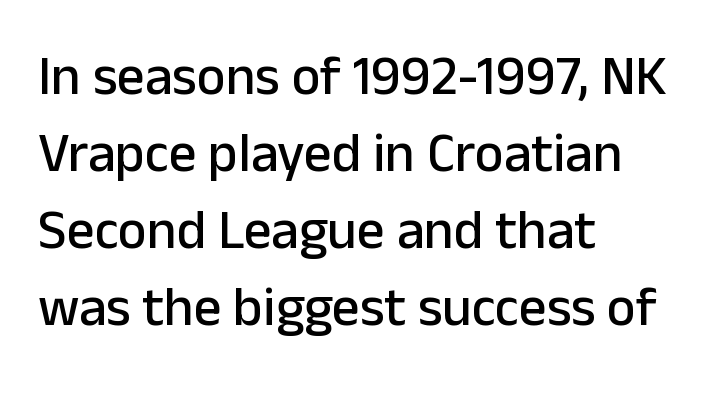
{"serif": "no", "italic": "no", "width": "normal", "stroke_contrast": "low", "x_height": "medium", "monospaced": "no", "underline": "no", "align": "left", "line_spacing": "normal", "line_spacing_ratio": 1.4, "letter_spacing": "normal", "letter_spacing_em": 0.0, "glyph_px": 55}
